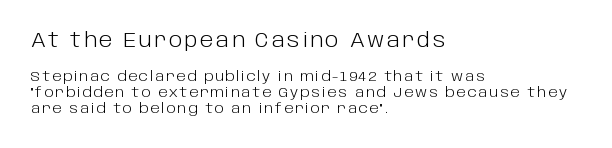
Italic: no, the glyphs are upright roman. The face looks like a standard text weight, possibly lighter. Compared with a centered layout, this one pins lines to the left instead. Look at the glyph heights: the upper group is clearly the bigger setting.
